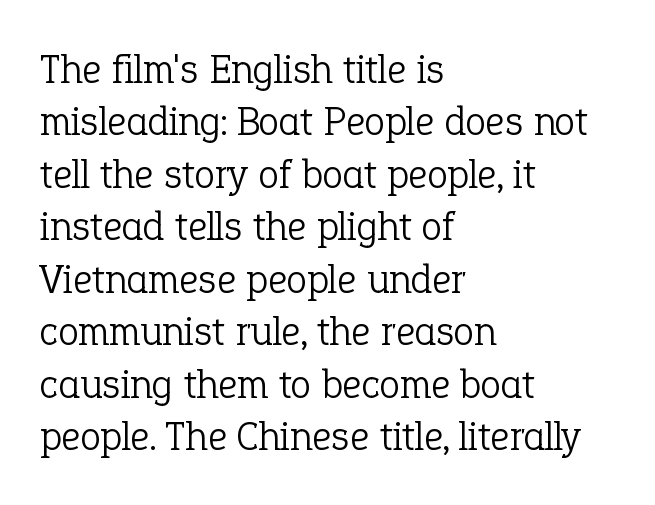
The image shows 42 px light serif type, upright; set left-aligned, normal line spacing (1.25x), normal letter spacing, not underlined; low stroke contrast and a medium x-height.
